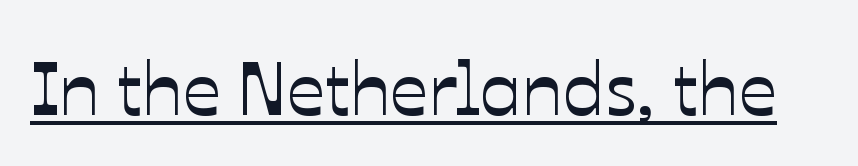
Quick note: not italic, upright. The rendering uses the underline text-decoration. How are the letters spaced? Ordinarily, with no added tracking. The face used here is proportionally spaced, like ordinary book or web type.
